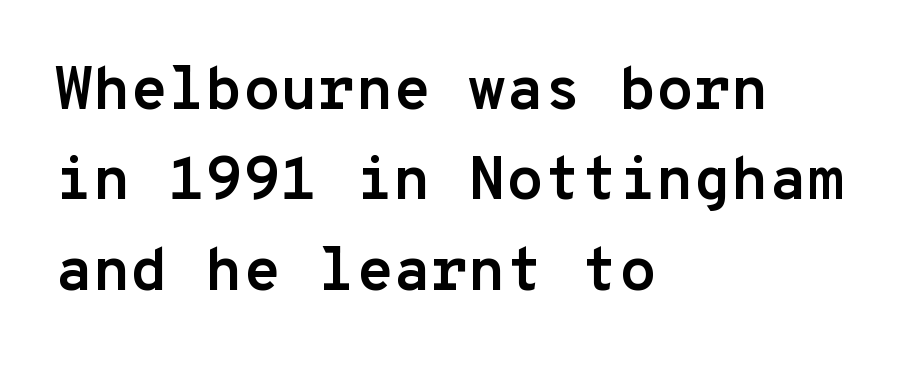
{"serif": "no", "italic": "no", "bold": "yes", "weight": "semibold", "width": "normal", "stroke_contrast": "low", "x_height": "medium", "monospaced": "yes", "underline": "no", "align": "left", "line_spacing": "normal", "line_spacing_ratio": 1.48, "letter_spacing": "normal", "letter_spacing_em": 0.0, "glyph_px": 61}
